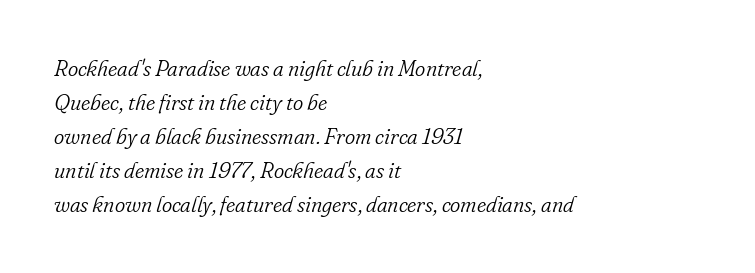
A light-to-regular cut is what we see here. The whole block is typeset with a tilt. The letters sit at their default tracking, neither squeezed nor spread. The lines in this sample share a left origin and differ only in where they stop. The space directly below the letters is spotless.
